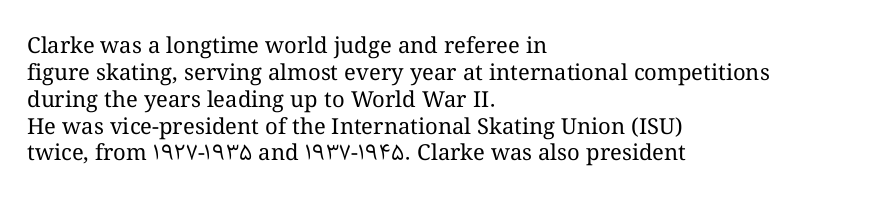
{"italic": "no", "bold": "no", "underline": "no", "align": "left", "line_spacing_ratio": 1.22, "letter_spacing": "normal", "letter_spacing_em": 0.0, "glyph_px": 22}
